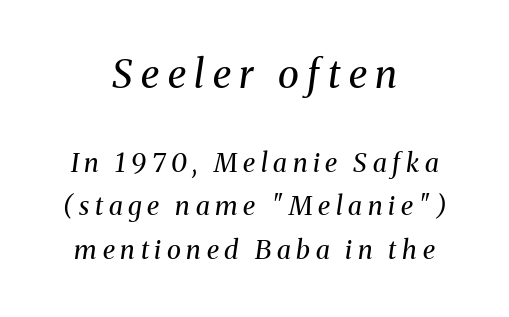
This sample has the flowing, uneven cadence of proportional lettering. The rendering applies a slant to the glyphs. Type without underlining. Counters stay open thanks to moderate or lighter strokes. The designer went with a serif here, giving each stem small feet.
